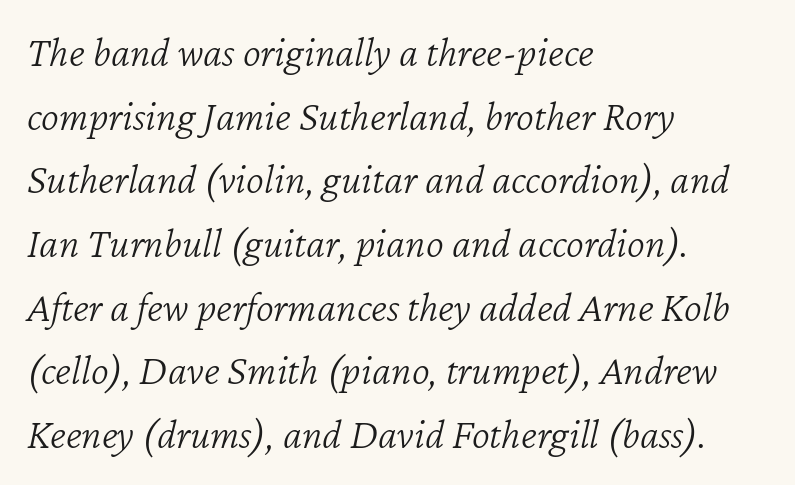
A typesetter would mark this as italic. No extra ink here — the face is not bold. The tracking reads as untouched default to a designer's eye. Teacher's note: observe the even left margin — that is flush-left alignment.
